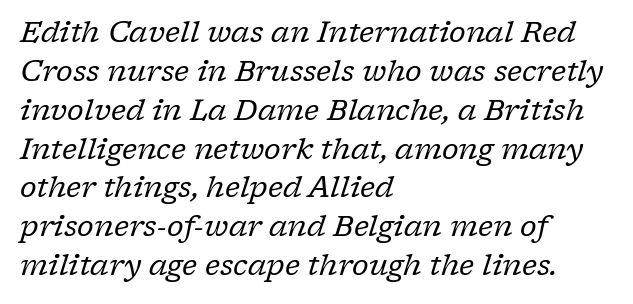
Q: Is the text bold? A: No.
Q: Is the text italic (slanted)? A: Yes, it leans right by about 17 degrees.
Q: Is the typeface a serif or a sans-serif typeface? A: Serif.
Q: Is the text underlined? A: No.
Q: How is the paragraph aligned? A: Left-aligned.
Q: Is the spacing between letters normal or unusually wide? A: Normal.
Q: Is the spacing between lines tight, normal or loose? A: Normal.
Q: Width (condensed, normal, or wide)? A: Normal.
Q: Stroke contrast? A: Low.
Q: x-height? A: Medium.
Q: Monospaced? A: No.
